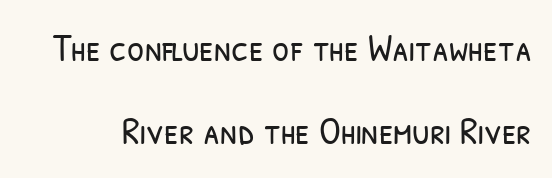
{"serif": "no", "bold": "no", "weight": "light", "width": "condensed", "stroke_contrast": "low", "x_height": "medium", "monospaced": "no", "underline": "no", "line_spacing": "loose", "line_spacing_ratio": 2.13, "letter_spacing": "normal", "letter_spacing_em": 0.0, "glyph_px": 39}
